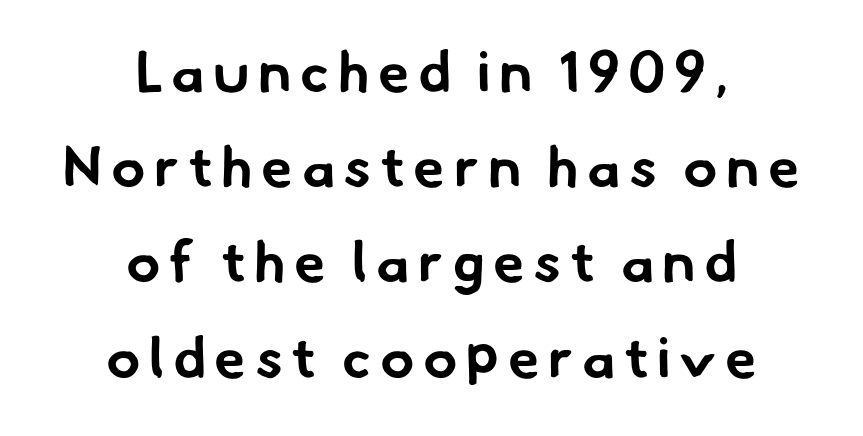
The image shows 57 px bold sans-serif type; set centered, normal line spacing (1.67x), not underlined; low stroke contrast and a small x-height.
